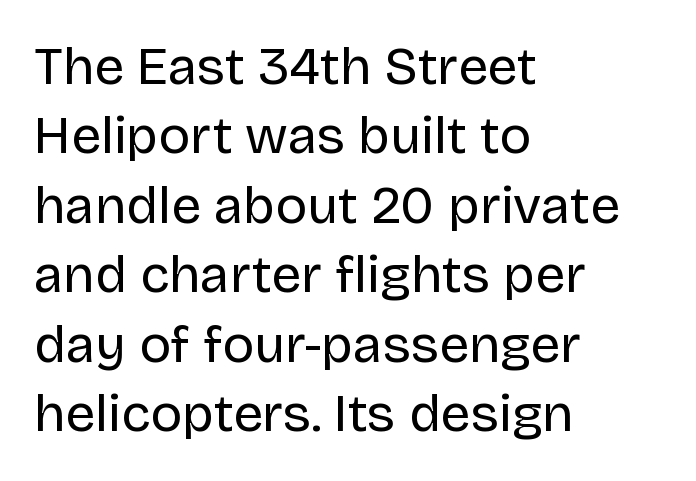
Q: Is the text bold? A: No.
Q: Is the text italic (slanted)? A: No, it is upright.
Q: Is the typeface a serif or a sans-serif typeface? A: Sans-serif.
Q: Is the text underlined? A: No.
Q: How is the paragraph aligned? A: Left-aligned.
Q: Is the spacing between letters normal or unusually wide? A: Normal.
Q: Is the spacing between lines tight, normal or loose? A: Normal.
Q: Width (condensed, normal, or wide)? A: Normal.
Q: Stroke contrast? A: Low.
Q: x-height? A: Large.
Q: Monospaced? A: No.
